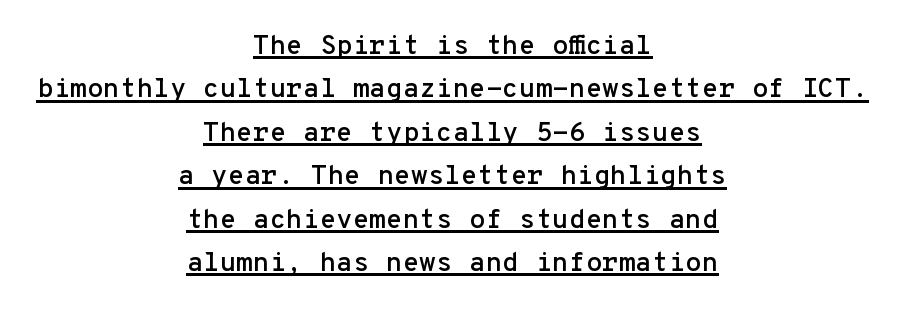
Q: Is the text italic (slanted)? A: No, it is upright.
Q: Is the text underlined? A: Yes.
Q: How is the paragraph aligned? A: Centered.
Q: Is the spacing between letters normal or unusually wide? A: Normal.
Q: Is the spacing between lines tight, normal or loose? A: Normal.
